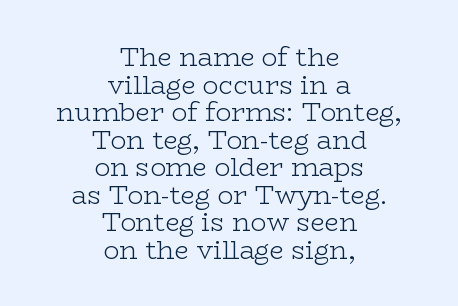
The image shows 26 px text type, upright; set centered, tight line spacing (1.06x), normal letter spacing, not underlined.
